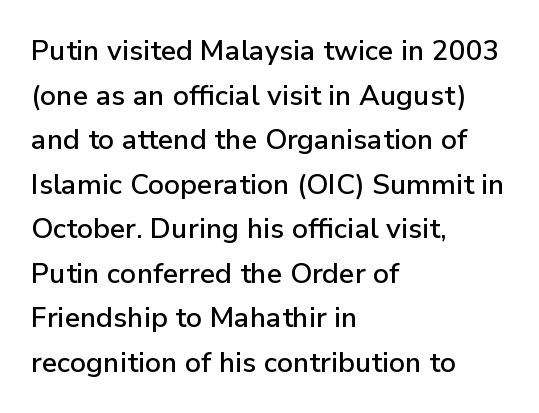
{"serif": "no", "italic": "no", "width": "normal", "stroke_contrast": "low", "x_height": "medium", "monospaced": "no", "underline": "no", "align": "left", "line_spacing": "normal", "line_spacing_ratio": 1.59, "letter_spacing": "normal", "letter_spacing_em": 0.0, "glyph_px": 28}
